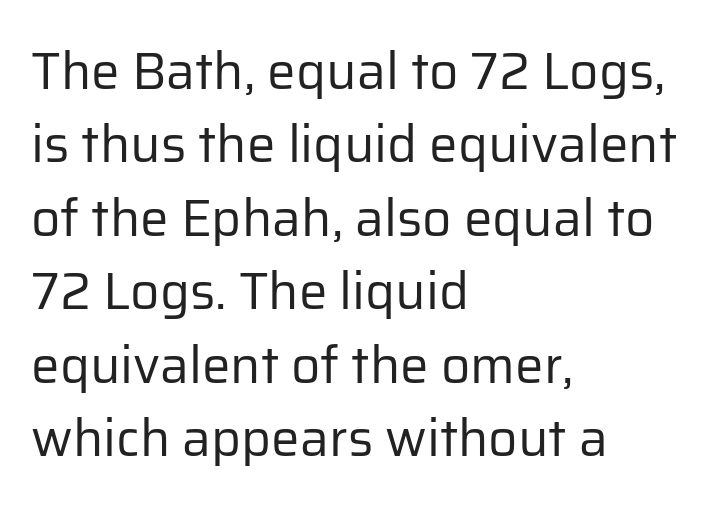
Do the characters align in a grid? No, the font is proportional. No extra tracking has been applied to these lines. No feet cap the strokes, marking this as sans-serif type. Vertical stems look standard width or narrower in stroke.
